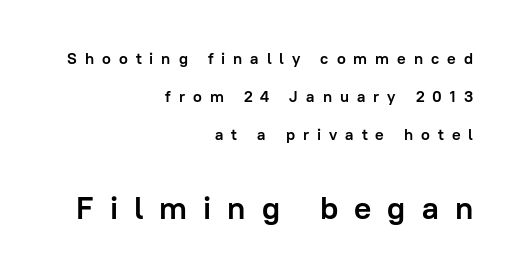
The image shows 32 px semibold sans-serif type, upright; set right-aligned, loose line spacing (2.38x), unusually wide letter spacing (+0.5 em), not underlined; the second (bottom) block is 2.0x larger; low stroke contrast and a medium x-height.
